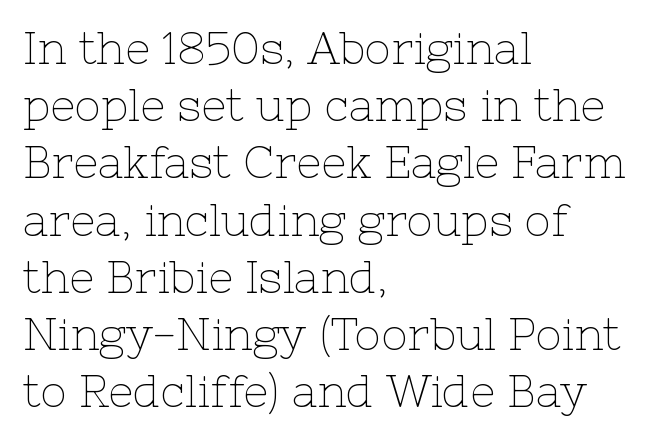
{"serif": "yes", "italic": "no", "bold": "no", "weight": "thin", "width": "normal", "stroke_contrast": "low", "x_height": "medium", "monospaced": "no", "underline": "no", "align": "left", "line_spacing": "normal", "line_spacing_ratio": 1.3, "letter_spacing": "normal", "letter_spacing_em": 0.0, "glyph_px": 44}
